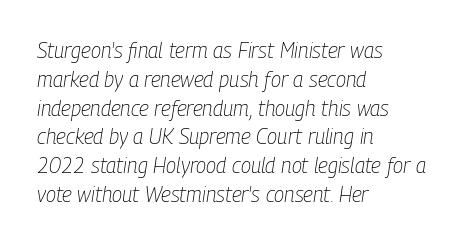
The image shows 21 px text type, italic (leaning right); set left-aligned, normal line spacing (1.37x), normal letter spacing, not underlined.
